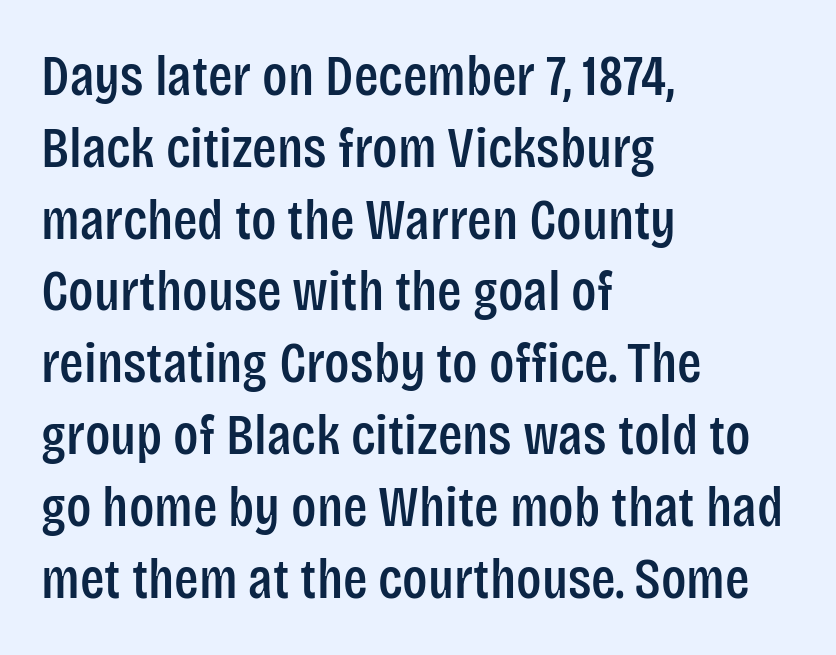
Q: Is the text italic (slanted)? A: No, it is upright.
Q: Is the typeface a serif or a sans-serif typeface? A: Sans-serif.
Q: Is the text underlined? A: No.
Q: How is the paragraph aligned? A: Left-aligned.
Q: Is the spacing between letters normal or unusually wide? A: Normal.
Q: Is the spacing between lines tight, normal or loose? A: Normal.
Q: Width (condensed, normal, or wide)? A: Condensed.
Q: Stroke contrast? A: Low.
Q: x-height? A: Large.
Q: Monospaced? A: No.
